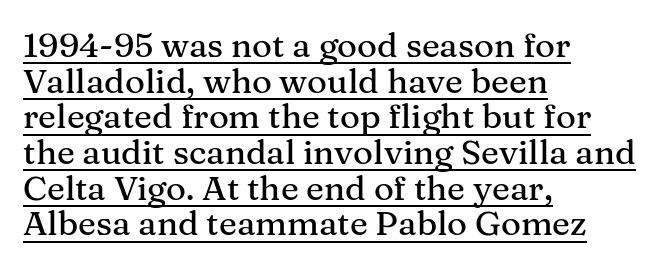
Q: Is the text italic (slanted)? A: No, it is upright.
Q: Is the typeface a serif or a sans-serif typeface? A: Serif.
Q: Is the text underlined? A: Yes.
Q: How is the paragraph aligned? A: Left-aligned.
Q: Is the spacing between letters normal or unusually wide? A: Normal.
Q: Is the spacing between lines tight, normal or loose? A: Tight.
Q: Width (condensed, normal, or wide)? A: Normal.
Q: Stroke contrast? A: Medium.
Q: x-height? A: Medium.
Q: Monospaced? A: No.
